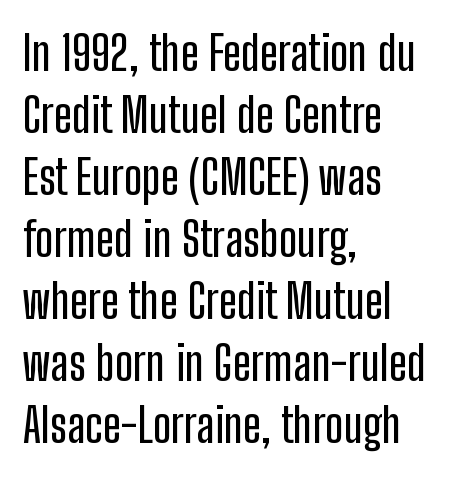
Q: Is the text italic (slanted)? A: No, it is upright.
Q: Is the typeface a serif or a sans-serif typeface? A: Sans-serif.
Q: Is the text underlined? A: No.
Q: How is the paragraph aligned? A: Left-aligned.
Q: Is the spacing between letters normal or unusually wide? A: Normal.
Q: Is the spacing between lines tight, normal or loose? A: Normal.
Q: Width (condensed, normal, or wide)? A: Condensed.
Q: Stroke contrast? A: Low.
Q: x-height? A: Medium.
Q: Monospaced? A: No.
